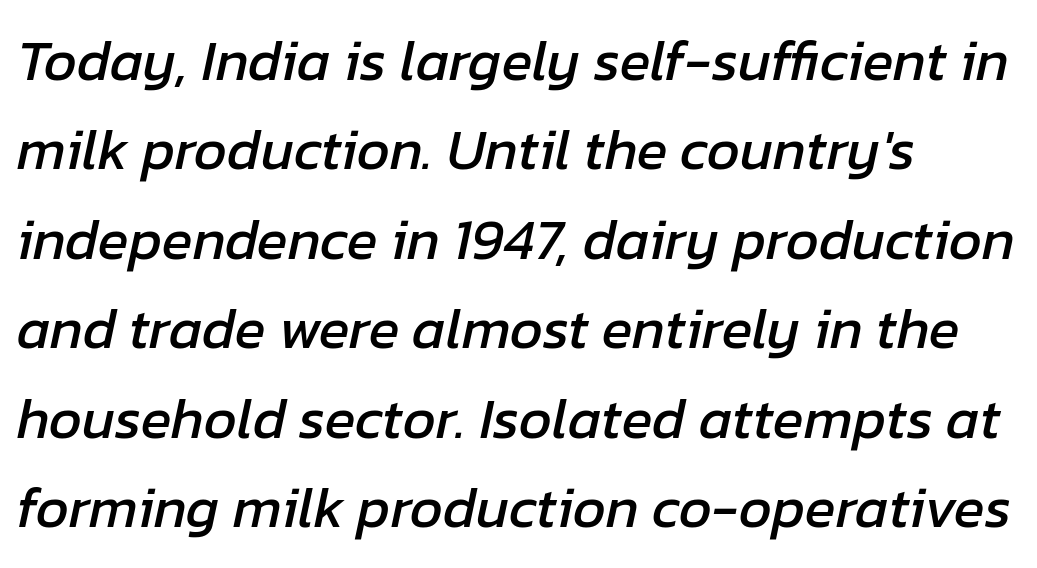
The image shows 57 px text type, italic (leaning right); set left-aligned, normal line spacing (1.57x), normal letter spacing, not underlined; low stroke contrast and a medium x-height.
